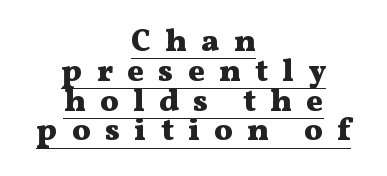
The image shows 31 px heavy, wide serif type, upright; set centered, tight line spacing (0.96x), unusually wide letter spacing (+0.46 em), underlined; medium stroke contrast and a medium x-height.
